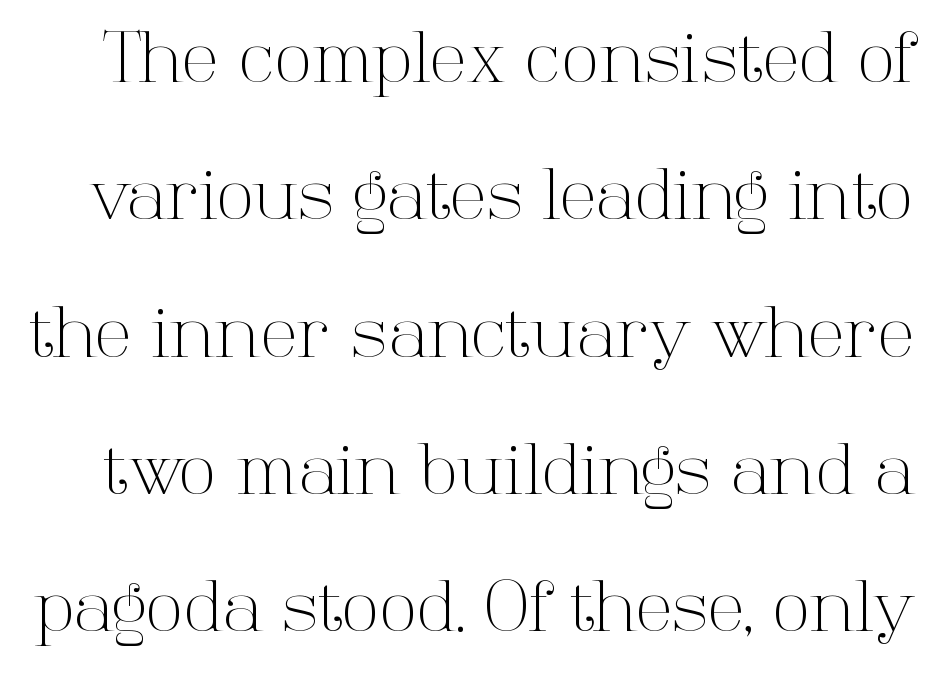
The image shows 69 px light serif type, upright; set loose line spacing (1.99x), normal letter spacing, not underlined; high stroke contrast and a medium x-height.
